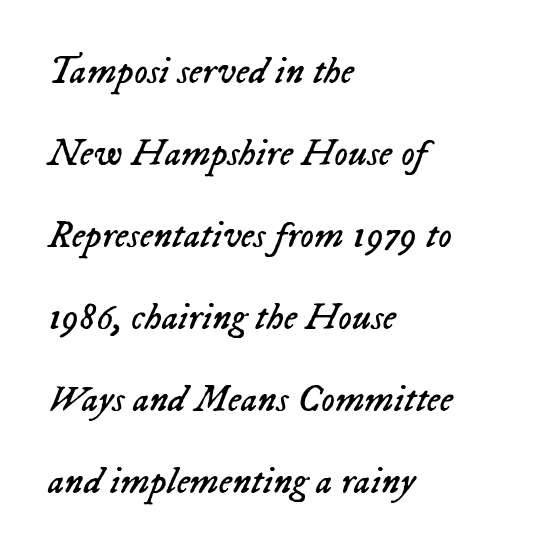
The image shows 38 px regular-weight type, italic (leaning right); set left-aligned, loose line spacing (2.16x), normal letter spacing, not underlined; low stroke contrast and a medium x-height.
